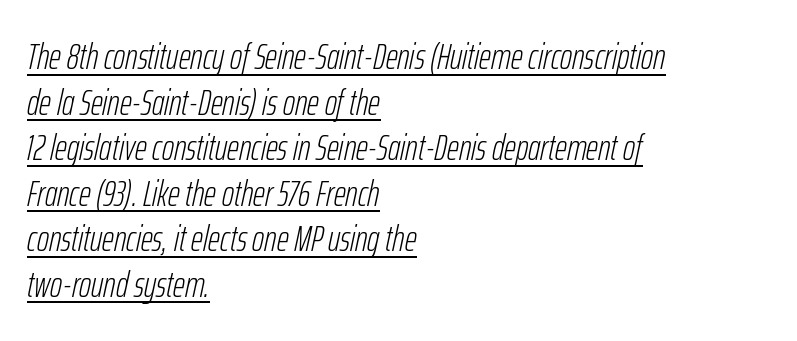
Q: Is the text bold? A: No.
Q: Is the text italic (slanted)? A: Yes, it leans right by about 12 degrees.
Q: Is the text underlined? A: Yes.
Q: How is the paragraph aligned? A: Left-aligned.
Q: Is the spacing between letters normal or unusually wide? A: Normal.
Q: Width (condensed, normal, or wide)? A: Condensed.
Q: Stroke contrast? A: Low.
Q: x-height? A: Medium.
Q: Monospaced? A: No.
